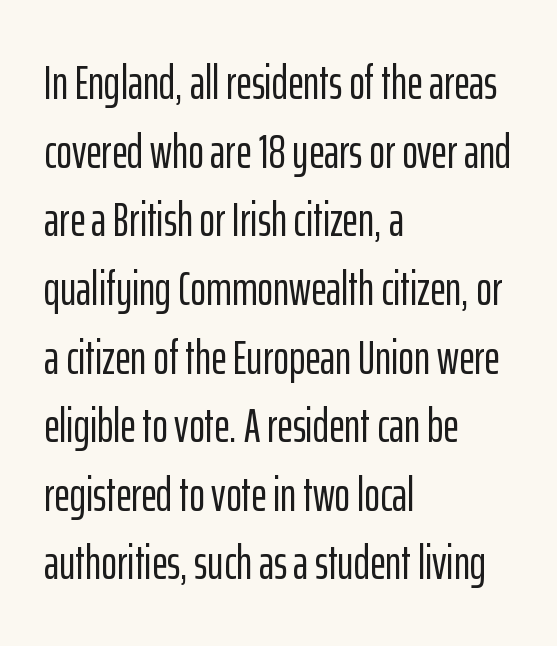
The image shows 48 px condensed sans-serif type, upright; set left-aligned, normal line spacing (1.43x), normal letter spacing, not underlined; low stroke contrast and a medium x-height.
